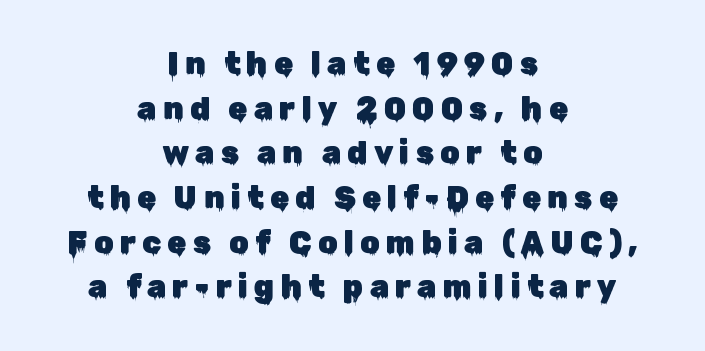
The image shows 31 px sans-serif type, upright; set centered, normal line spacing (1.44x), unusually wide letter spacing (+0.2 em), not underlined; low stroke contrast and a medium x-height.
